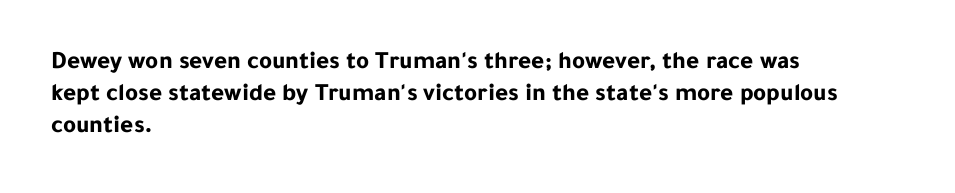
The image shows 25 px bold type, upright; set left-aligned, normal line spacing (1.29x), normal letter spacing, not underlined.
